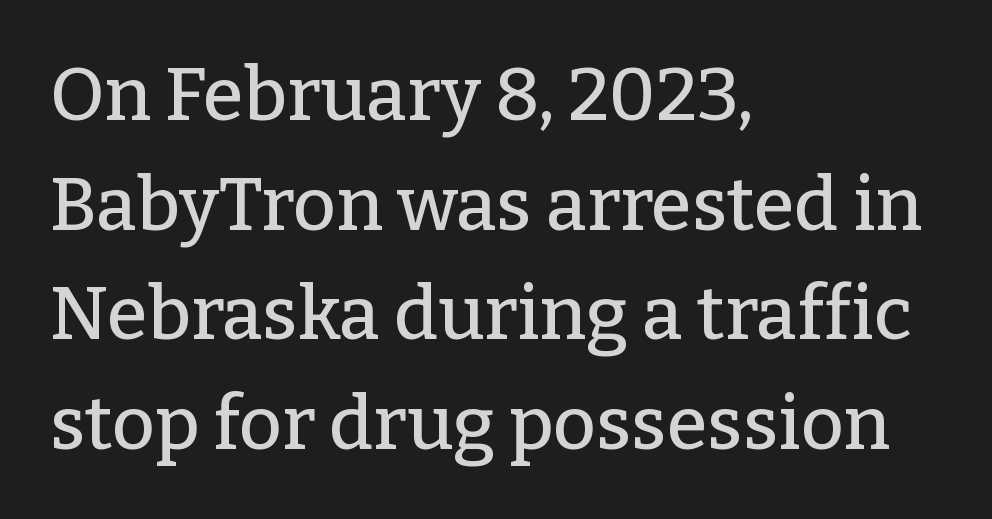
{"serif": "yes", "italic": "no", "width": "normal", "stroke_contrast": "low", "x_height": "medium", "monospaced": "no", "underline": "no", "align": "left", "line_spacing": "normal", "line_spacing_ratio": 1.48, "letter_spacing": "normal", "letter_spacing_em": 0.0, "glyph_px": 74}
